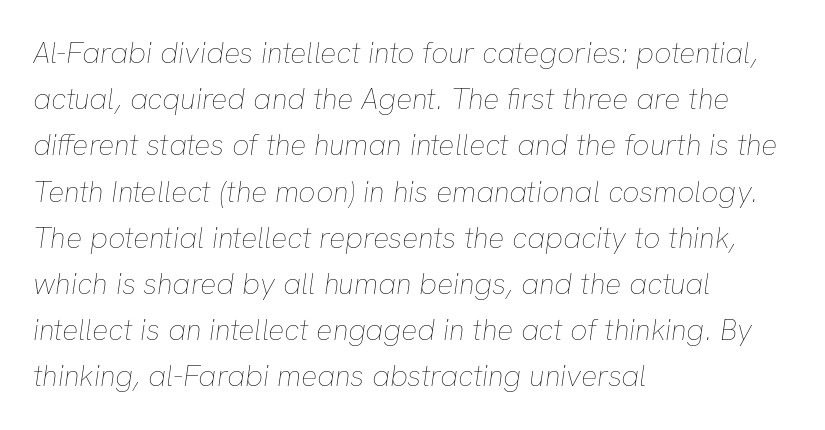
The image shows 30 px thin type, italic (leaning right); set left-aligned, normal line spacing (1.54x), normal letter spacing, not underlined; low stroke contrast and a medium x-height.
